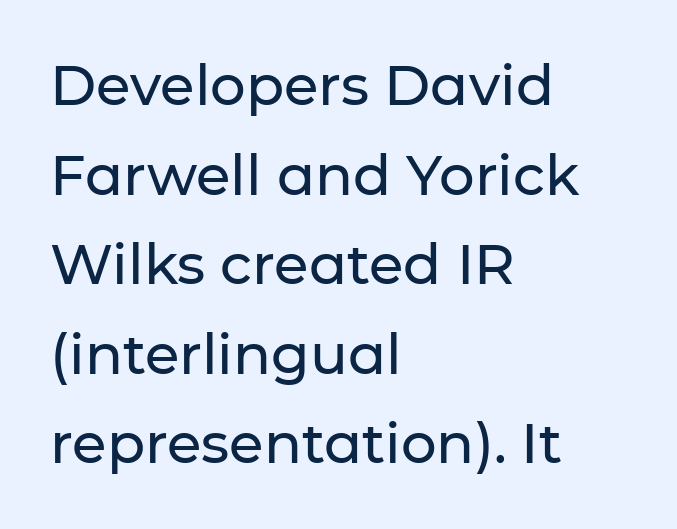
{"serif": "no", "italic": "no", "width": "normal", "stroke_contrast": "low", "x_height": "medium", "monospaced": "no", "underline": "no", "align": "left", "line_spacing": "normal", "line_spacing_ratio": 1.6, "letter_spacing": "normal", "letter_spacing_em": 0.0, "glyph_px": 56}
